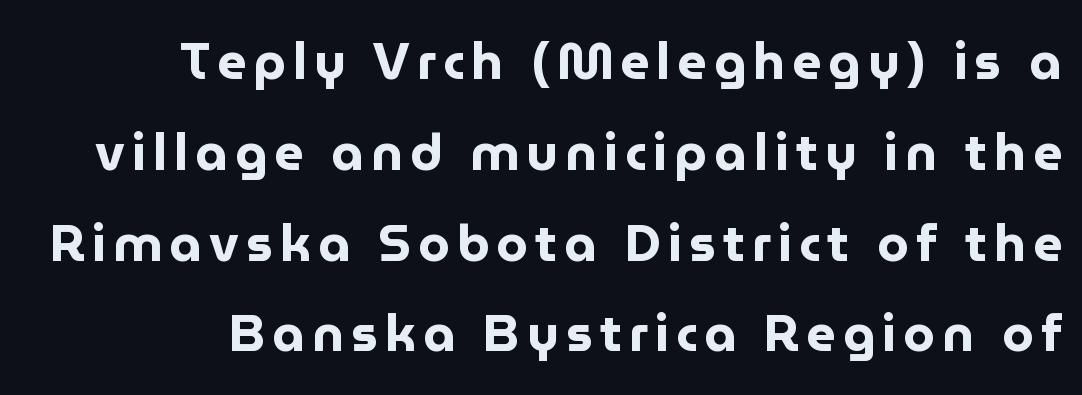
Q: Is the text bold? A: Yes.
Q: Is the text italic (slanted)? A: No, it is upright.
Q: Is the typeface a serif or a sans-serif typeface? A: Sans-serif.
Q: Is the text underlined? A: No.
Q: How is the paragraph aligned? A: Right-aligned.
Q: Width (condensed, normal, or wide)? A: Normal.
Q: Stroke contrast? A: Low.
Q: x-height? A: Medium.
Q: Monospaced? A: No.
